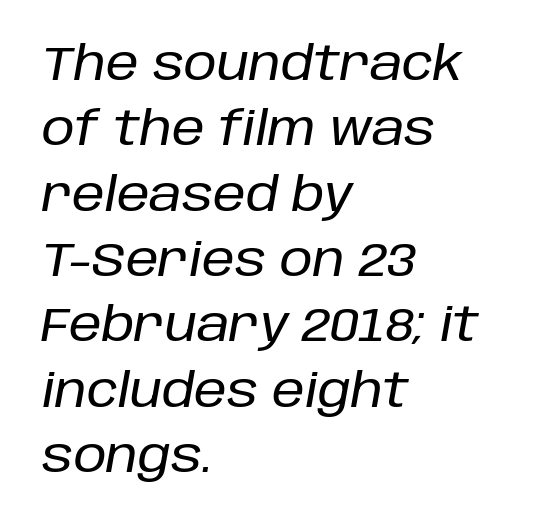
Q: Is the text italic (slanted)? A: Yes, it leans right by about 10 degrees.
Q: Is the text underlined? A: No.
Q: How is the paragraph aligned? A: Left-aligned.
Q: Is the spacing between letters normal or unusually wide? A: Normal.
Q: Is the spacing between lines tight, normal or loose? A: Normal.
Q: Width (condensed, normal, or wide)? A: Normal.
Q: Stroke contrast? A: Low.
Q: x-height? A: Large.
Q: Monospaced? A: No.
